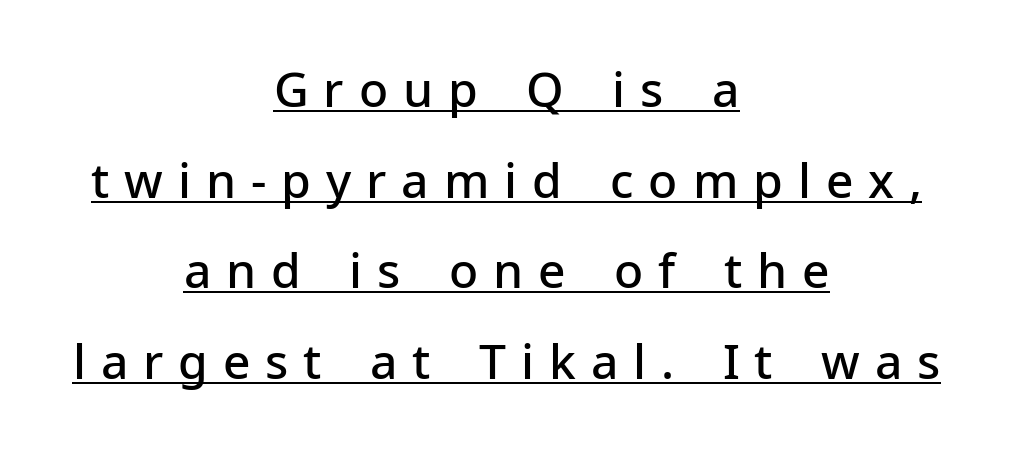
The image shows 48 px semibold sans-serif type, upright; set centered, line spacing 1.89x, unusually wide letter spacing (+0.31 em), underlined; low stroke contrast and a medium x-height.
